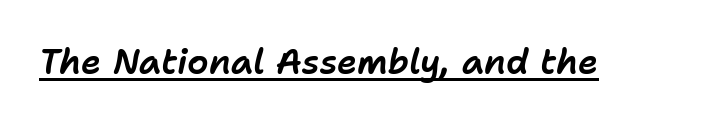
The face used here is proportionally spaced, like ordinary book or web type. You could call the tracking neutral — neither tight nor loose. Looking at the ascenders, they clearly lean. The glyphs are accompanied by a horizontal stroke just below them.
